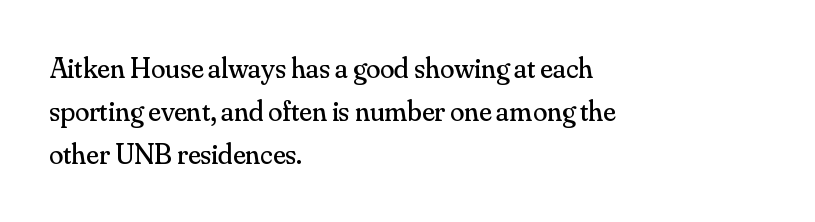
{"serif": "yes", "italic": "no", "bold": "no", "weight": "regular", "width": "normal", "stroke_contrast": "medium", "x_height": "small", "monospaced": "no", "underline": "no", "align": "left", "line_spacing": "normal", "line_spacing_ratio": 1.49, "letter_spacing": "normal", "letter_spacing_em": 0.0, "glyph_px": 29}
